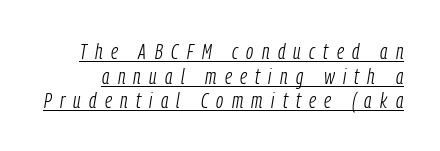
There's an unmistakable incline to the writing here. Whoever set this chose condensed vertical rhythm over breathing room. A continuous stroke trails under the words, as in a hyperlink. A light-to-regular cut is what we see here. Short note: letters widely spaced.
